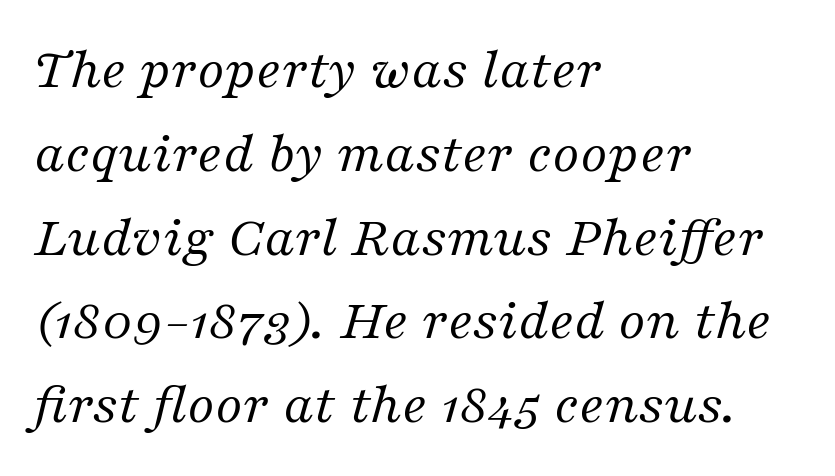
{"serif": "yes", "italic": "yes", "lean": "right", "slant_degrees": 16, "bold": "no", "weight": "regular", "width": "normal", "stroke_contrast": "medium", "x_height": "medium", "monospaced": "no", "underline": "no", "align": "left", "line_spacing": "normal", "line_spacing_ratio": 1.42, "letter_spacing": "normal", "letter_spacing_em": 0.0, "glyph_px": 59}
